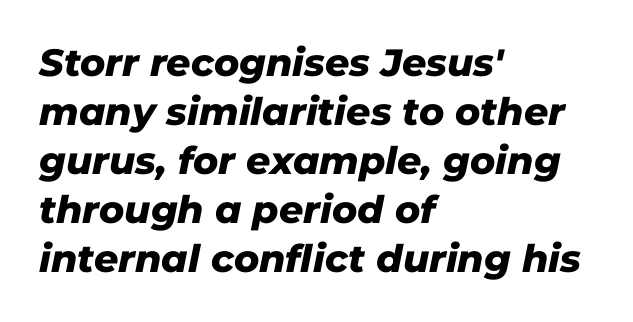
The face used here has a pronounced slope to its letters. Vertical spacing — default. This is heavy type, rendered in bold. The ragged edge is on the right, which tells us the setting is flush left.
